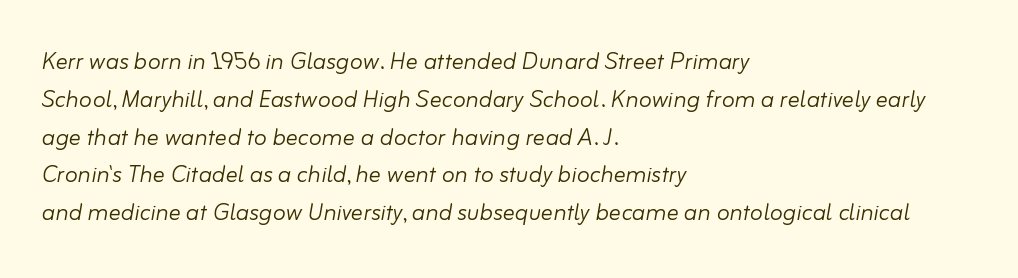
Q: Is the text bold? A: No.
Q: Is the text italic (slanted)? A: Yes, it leans right by about 10 degrees.
Q: Is the text underlined? A: No.
Q: How is the paragraph aligned? A: Left-aligned.
Q: Is the spacing between letters normal or unusually wide? A: Normal.
Q: Is the spacing between lines tight, normal or loose? A: Normal.
Q: Width (condensed, normal, or wide)? A: Normal.
Q: Stroke contrast? A: Low.
Q: x-height? A: Small.
Q: Monospaced? A: No.
